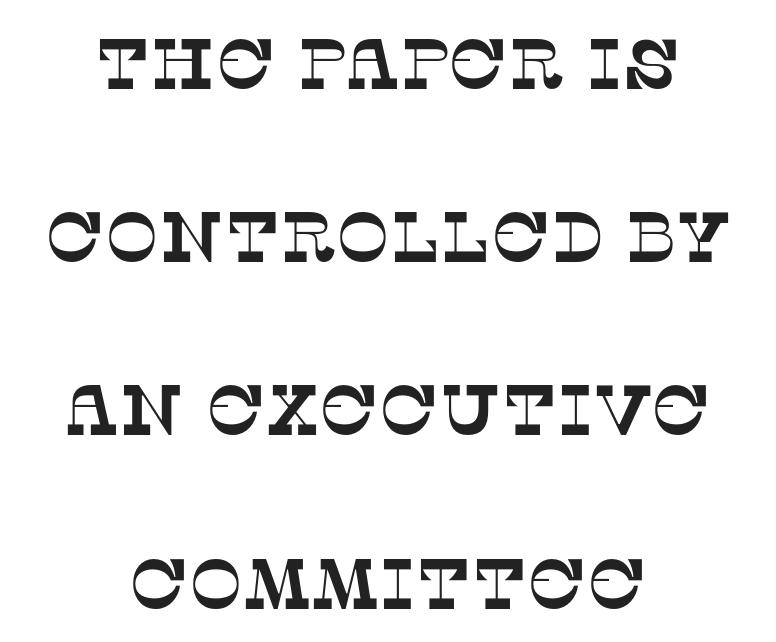
The image shows 71 px serif type; set centered, loose line spacing (2.44x), normal letter spacing, not underlined; low stroke contrast and a large x-height.
